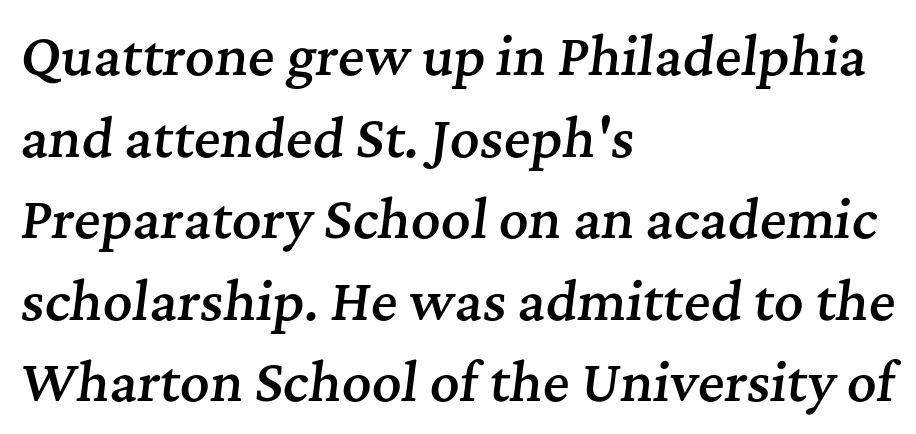
{"serif": "yes", "italic": "yes", "lean": "right", "slant_degrees": 7, "bold": "semi", "weight": "semibold", "width": "normal", "stroke_contrast": "medium", "x_height": "medium", "monospaced": "no", "underline": "no", "align": "left", "line_spacing": "normal", "line_spacing_ratio": 1.6, "letter_spacing": "normal", "letter_spacing_em": 0.0, "glyph_px": 51}
